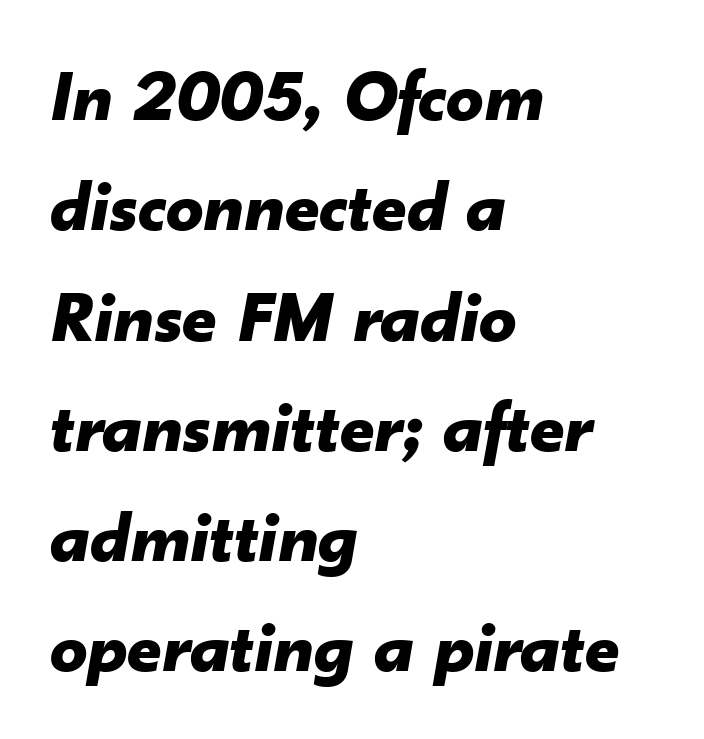
The strokes are fattened all the way to bold. Do the characters align in a grid? No, the font is proportional. One-word summary of the alignment: left. Is the letter spacing exaggerated? No — it looks like the ordinary default.
